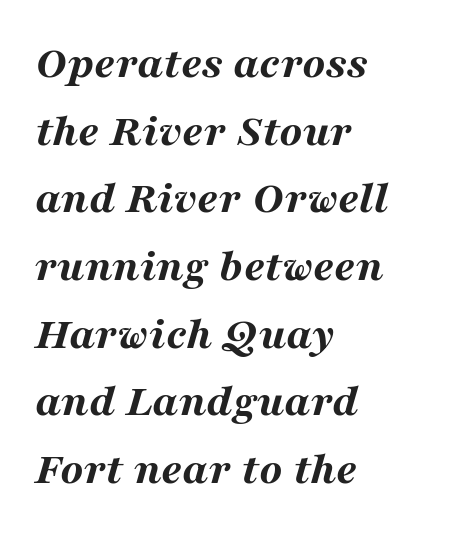
Q: Is the text bold? A: Yes.
Q: Is the text italic (slanted)? A: Yes, it leans right by about 16 degrees.
Q: Is the text underlined? A: No.
Q: How is the paragraph aligned? A: Left-aligned.
Q: Is the spacing between letters normal or unusually wide? A: Normal.
Q: Is the spacing between lines tight, normal or loose? A: Normal.
Q: Width (condensed, normal, or wide)? A: Wide.
Q: Stroke contrast? A: Medium.
Q: x-height? A: Medium.
Q: Monospaced? A: No.
